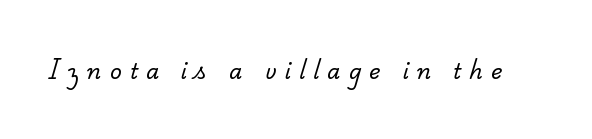
The tracking reads as deliberately expanded to a designer's eye. The letterforms sit at book weight or below. The space directly below the letters is spotless.
